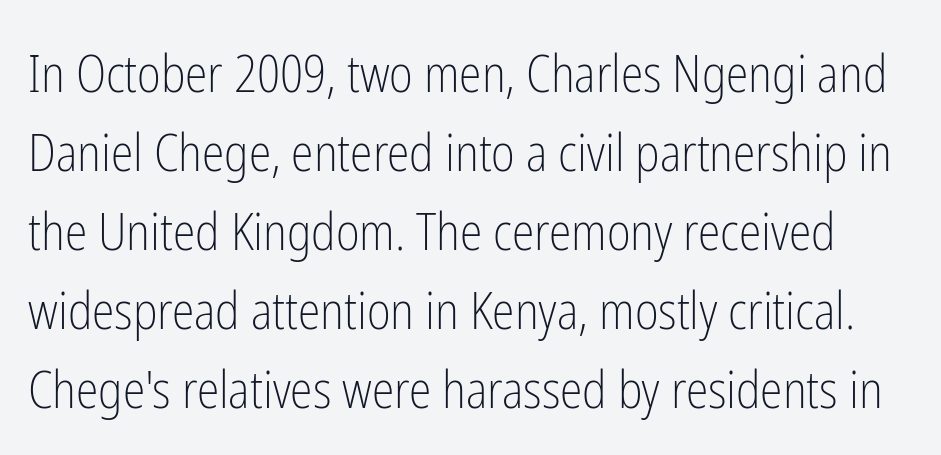
Q: Is the text bold? A: No.
Q: Is the text italic (slanted)? A: No, it is upright.
Q: Is the typeface a serif or a sans-serif typeface? A: Sans-serif.
Q: Is the text underlined? A: No.
Q: Is the spacing between letters normal or unusually wide? A: Normal.
Q: Is the spacing between lines tight, normal or loose? A: Normal.
Q: Width (condensed, normal, or wide)? A: Condensed.
Q: Stroke contrast? A: Low.
Q: x-height? A: Medium.
Q: Monospaced? A: No.
